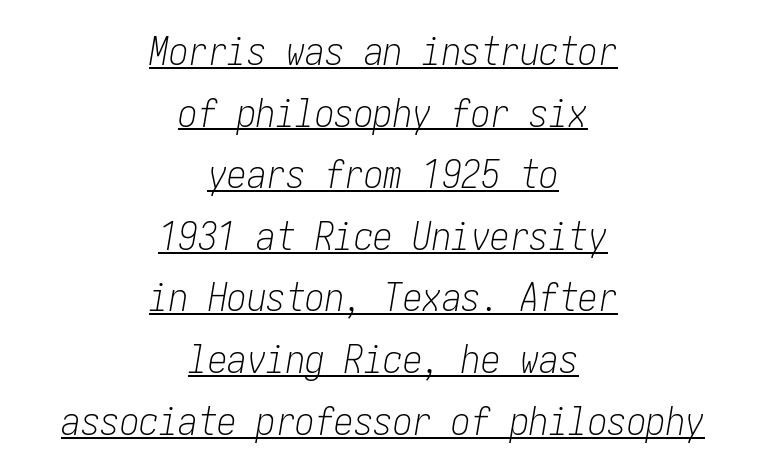
The image shows 39 px light, condensed type, italic (leaning right); set centered, normal line spacing (1.58x), normal letter spacing, underlined; low stroke contrast and a medium x-height.
